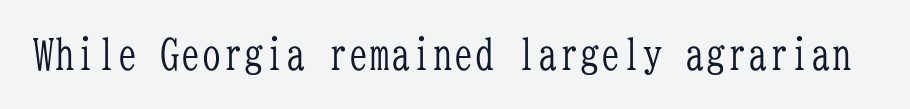
Q: Is the text bold? A: No.
Q: Is the text italic (slanted)? A: No, it is upright.
Q: Is the typeface a serif or a sans-serif typeface? A: Serif.
Q: Is the text underlined? A: No.
Q: Is the spacing between letters normal or unusually wide? A: Normal.
Q: Width (condensed, normal, or wide)? A: Condensed.
Q: Stroke contrast? A: Low.
Q: x-height? A: Medium.
Q: Monospaced? A: Yes.
